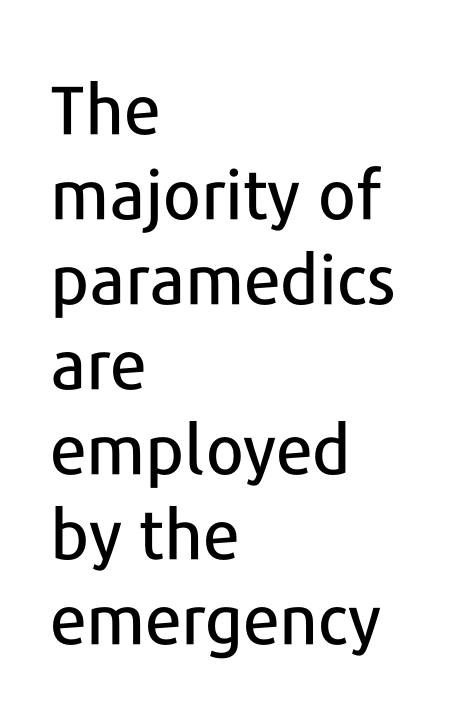
The image shows 68 px sans-serif type, upright; set left-aligned, normal line spacing (1.25x), normal letter spacing, not underlined; low stroke contrast and a medium x-height.
